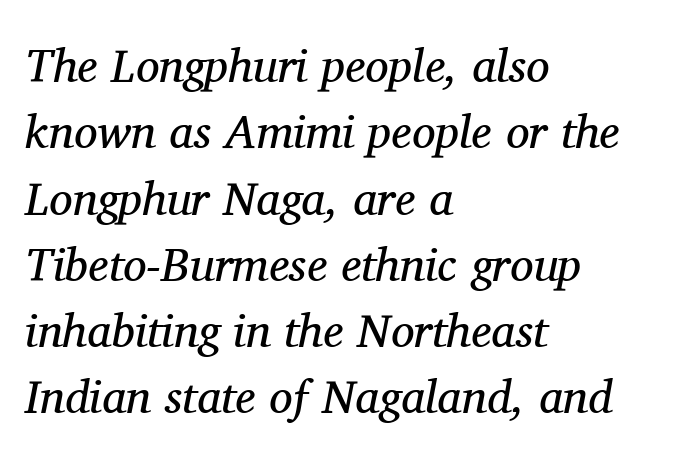
The image shows 47 px regular-weight serif type, italic (leaning right); set left-aligned, normal line spacing (1.41x), normal letter spacing, not underlined; medium stroke contrast and a medium x-height.
